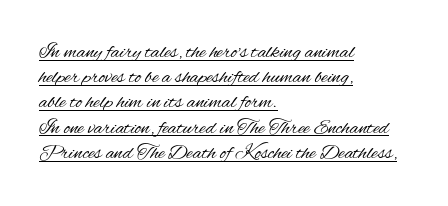
Q: Is the text bold? A: No.
Q: Is the text italic (slanted)? A: Yes.
Q: Is the text underlined? A: Yes.
Q: How is the paragraph aligned? A: Left-aligned.
Q: Is the spacing between letters normal or unusually wide? A: Normal.
